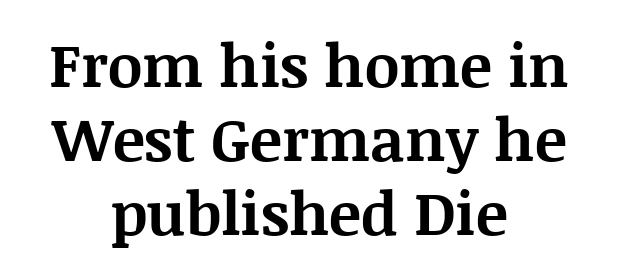
The image shows 60 px bold serif type, upright; set centered, line spacing 1.23x, normal letter spacing, not underlined; medium stroke contrast and a large x-height.
